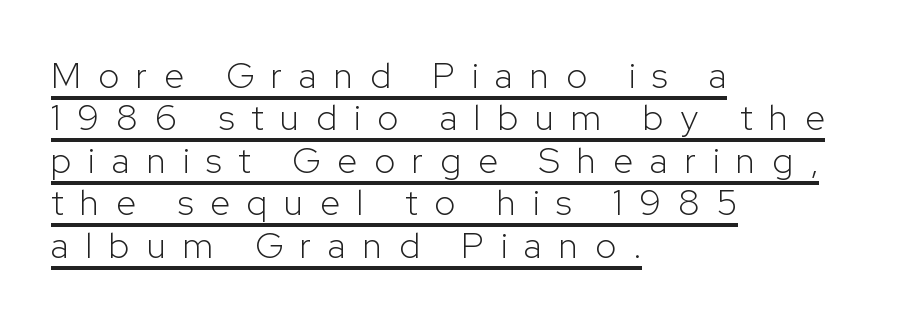
Character widths vary here, with narrow letters taking less room than wide ones. The face used here is a sans, in the tradition of grotesques and geometrics. Glyph-to-glyph distance is far greater than everyday printed text. These lines were composed using upright roman letters. One-word summary of the alignment: left.
